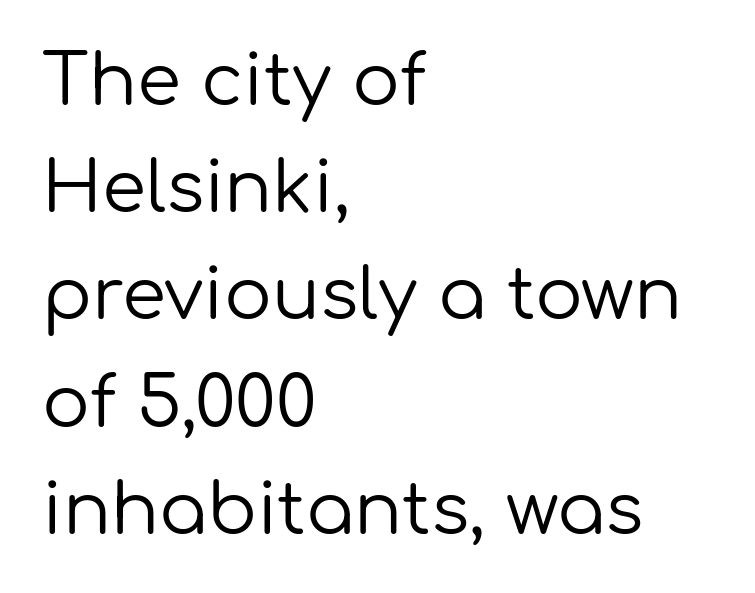
Q: Is the text bold? A: No.
Q: Is the text italic (slanted)? A: No, it is upright.
Q: Is the typeface a serif or a sans-serif typeface? A: Sans-serif.
Q: Is the text underlined? A: No.
Q: How is the paragraph aligned? A: Left-aligned.
Q: Is the spacing between letters normal or unusually wide? A: Normal.
Q: Is the spacing between lines tight, normal or loose? A: Normal.
Q: Width (condensed, normal, or wide)? A: Normal.
Q: Stroke contrast? A: Low.
Q: x-height? A: Medium.
Q: Monospaced? A: No.
